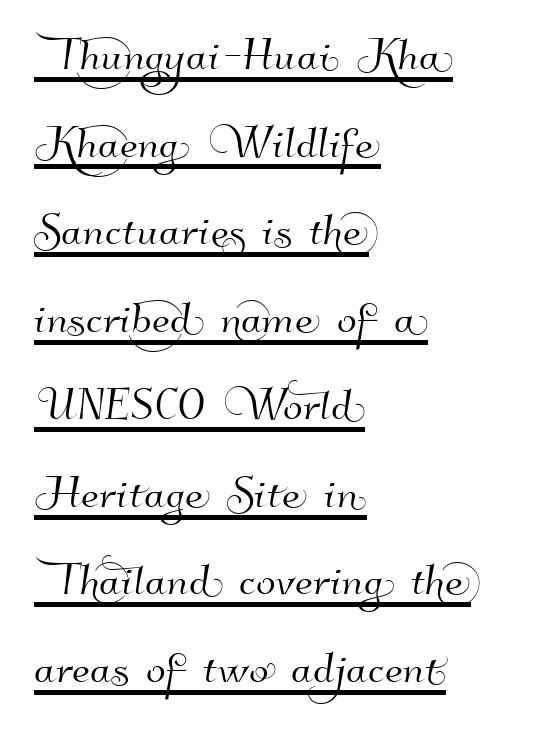
The image shows 58 px sans-serif type; set left-aligned, normal line spacing (1.51x), normal letter spacing, underlined; high stroke contrast and a small x-height.
